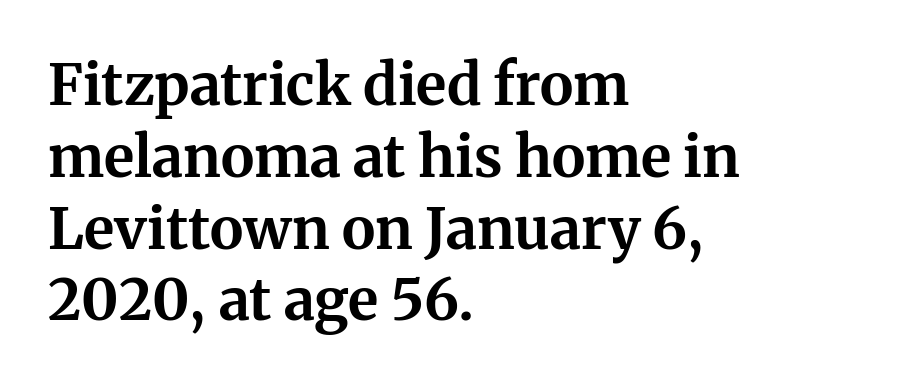
Q: Is the text bold? A: Yes.
Q: Is the text italic (slanted)? A: No, it is upright.
Q: Is the typeface a serif or a sans-serif typeface? A: Serif.
Q: Is the text underlined? A: No.
Q: How is the paragraph aligned? A: Left-aligned.
Q: Is the spacing between letters normal or unusually wide? A: Normal.
Q: Is the spacing between lines tight, normal or loose? A: Normal.
Q: Width (condensed, normal, or wide)? A: Normal.
Q: Stroke contrast? A: Medium.
Q: x-height? A: Medium.
Q: Monospaced? A: No.
